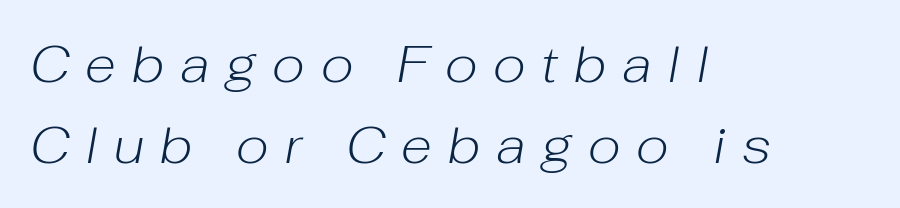
The image shows 51 px light type, italic (leaning right); set left-aligned, normal line spacing (1.58x), unusually wide letter spacing (+0.31 em), not underlined; low stroke contrast and a medium x-height.
